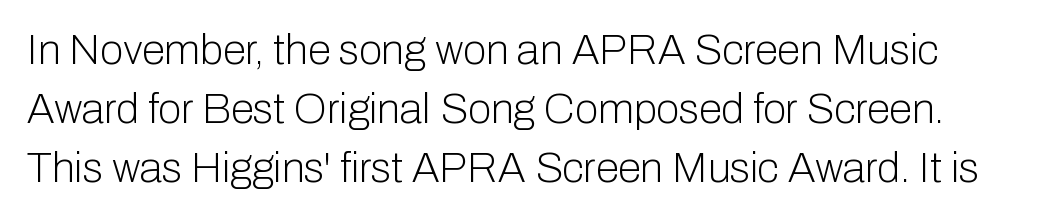
Q: Is the text bold? A: No.
Q: Is the text italic (slanted)? A: No, it is upright.
Q: Is the typeface a serif or a sans-serif typeface? A: Sans-serif.
Q: Is the text underlined? A: No.
Q: Is the spacing between letters normal or unusually wide? A: Normal.
Q: Is the spacing between lines tight, normal or loose? A: Normal.
Q: Width (condensed, normal, or wide)? A: Normal.
Q: Stroke contrast? A: Low.
Q: x-height? A: Medium.
Q: Monospaced? A: No.
